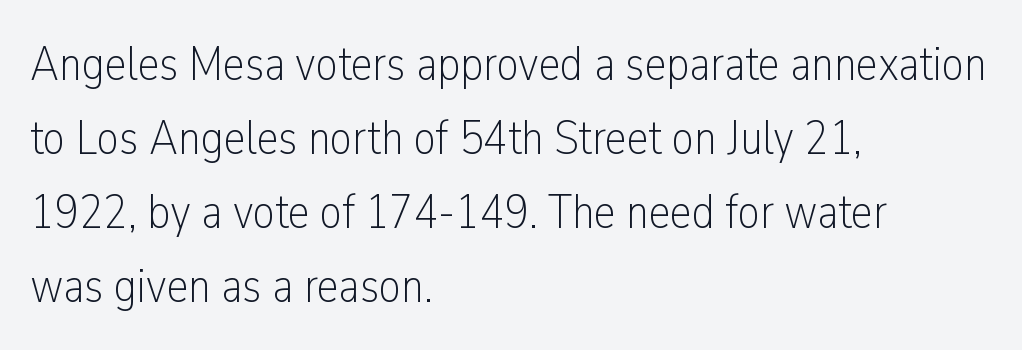
The image shows 49 px light, condensed sans-serif type, upright; set left-aligned, normal line spacing (1.51x), normal letter spacing, not underlined; low stroke contrast and a medium x-height.
